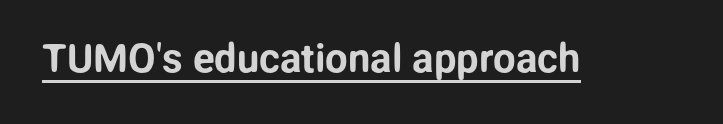
The glyphs are accompanied by a horizontal stroke just below them. When letters stand straight like this, we call the style roman or upright. A typesetter would call this proportional, since set widths differ per character. A typesetter would call this zero additional tracking.
